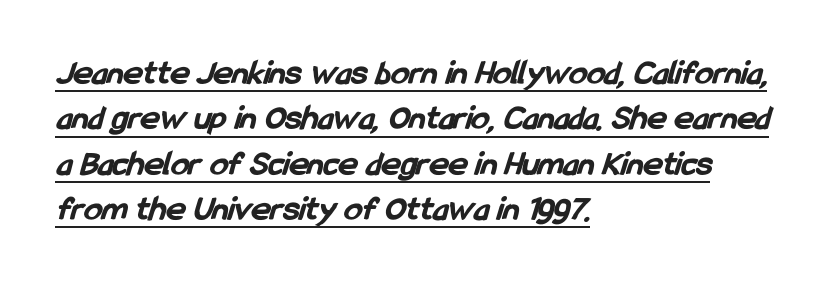
The words here are underlined. In terms of weight, the rendering is a true, heavy bold. The vertical gap from one line to the next is medium. Typographically, this falls in the sans-serif category.
